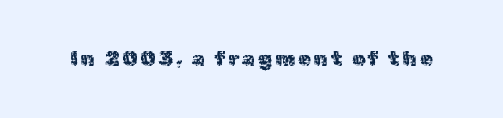
Q: Is the text bold? A: No.
Q: Is the text italic (slanted)? A: No, it is upright.
Q: Is the text underlined? A: No.
